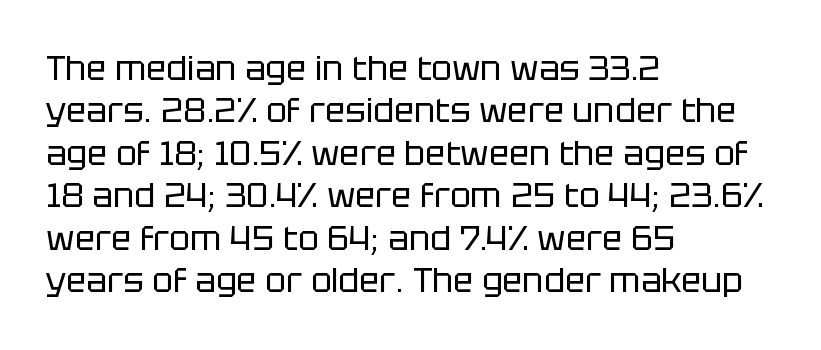
The image shows 34 px regular-weight sans-serif type, upright; set left-aligned, normal line spacing (1.25x), normal letter spacing, not underlined; low stroke contrast and a large x-height.
